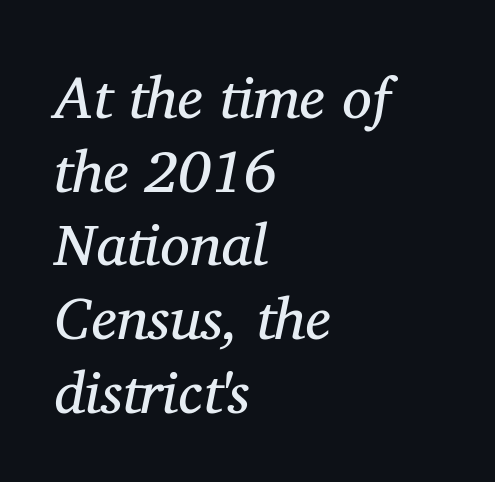
The space directly below the letters is spotless. The rendering keeps characters at their native spacing. The letters carry serifs — small finishing strokes at the ends of their stems. In terms of posture, this sample is oblique. Successive baselines arrive at the customary interval.
